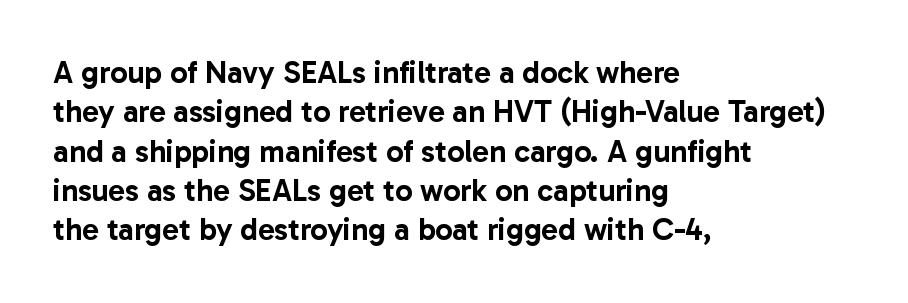
The image shows 31 px sans-serif type, upright; set left-aligned, normal line spacing (1.27x), normal letter spacing, not underlined; low stroke contrast and a medium x-height.
